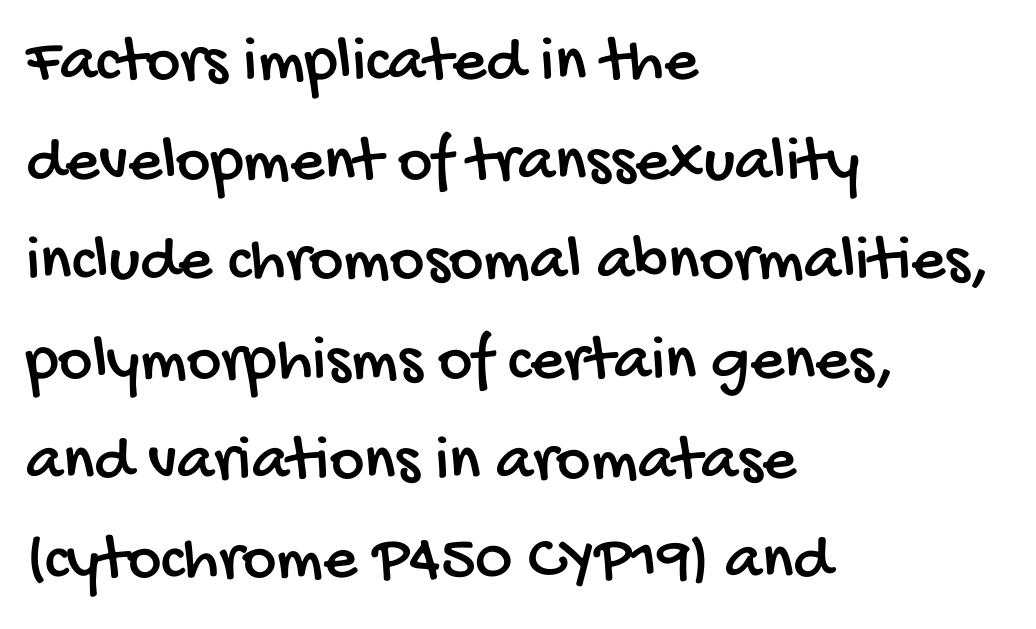
Q: Is the typeface a serif or a sans-serif typeface? A: Sans-serif.
Q: Is the text underlined? A: No.
Q: How is the paragraph aligned? A: Left-aligned.
Q: Is the spacing between letters normal or unusually wide? A: Normal.
Q: Is the spacing between lines tight, normal or loose? A: Normal.
Q: Width (condensed, normal, or wide)? A: Condensed.
Q: Stroke contrast? A: Low.
Q: x-height? A: Large.
Q: Monospaced? A: No.
